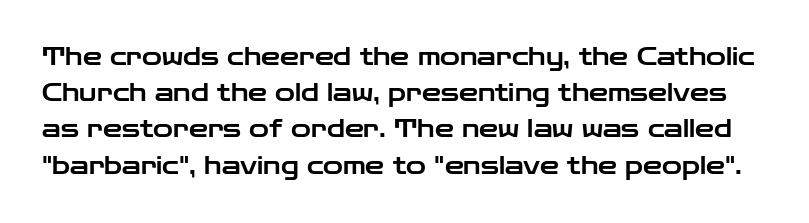
{"italic": "no", "underline": "no", "line_spacing": "normal", "line_spacing_ratio": 1.51, "letter_spacing": "normal", "letter_spacing_em": 0.0, "glyph_px": 24}
